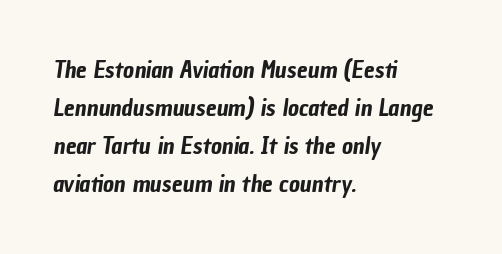
Characters follow at the spacing the type designer built in. Does the leading feel generous? No, just average. Quick note: underline off. The paragraph shown leans on its left margin.
